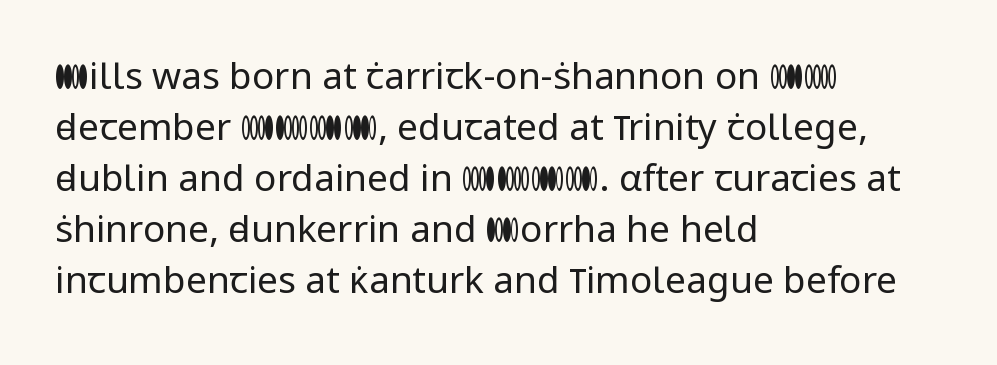
{"serif": "no", "italic": "no", "bold": "no", "weight": "regular", "width": "normal", "stroke_contrast": "low", "x_height": "medium", "monospaced": "no", "underline": "no", "align": "left", "line_spacing": "normal", "line_spacing_ratio": 1.38, "letter_spacing": "normal", "letter_spacing_em": 0.0, "glyph_px": 37}
